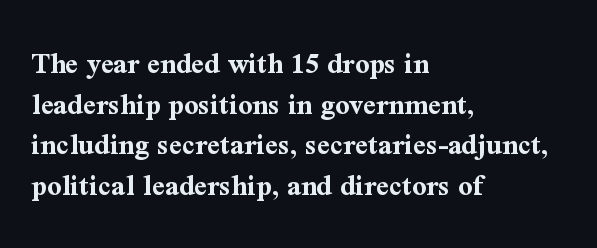
{"serif": "yes", "italic": "no", "bold": "yes", "weight": "bold", "width": "normal", "stroke_contrast": "medium", "x_height": "medium", "monospaced": "no", "underline": "no", "align": "left", "line_spacing": "normal", "line_spacing_ratio": 1.31, "letter_spacing": "normal", "letter_spacing_em": 0.0, "glyph_px": 31}
